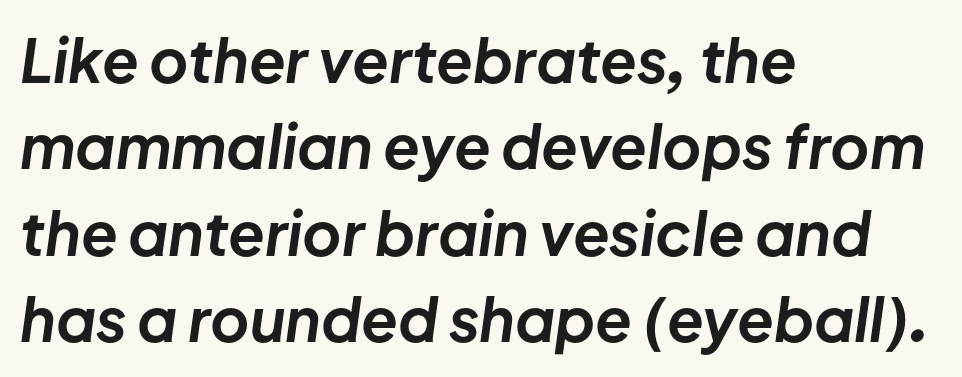
Q: Is the text bold? A: Yes.
Q: Is the text italic (slanted)? A: Yes, it leans right by about 8 degrees.
Q: Is the text underlined? A: No.
Q: How is the paragraph aligned? A: Left-aligned.
Q: Is the spacing between letters normal or unusually wide? A: Normal.
Q: Is the spacing between lines tight, normal or loose? A: Normal.
Q: Width (condensed, normal, or wide)? A: Normal.
Q: Stroke contrast? A: Low.
Q: x-height? A: Medium.
Q: Monospaced? A: No.
